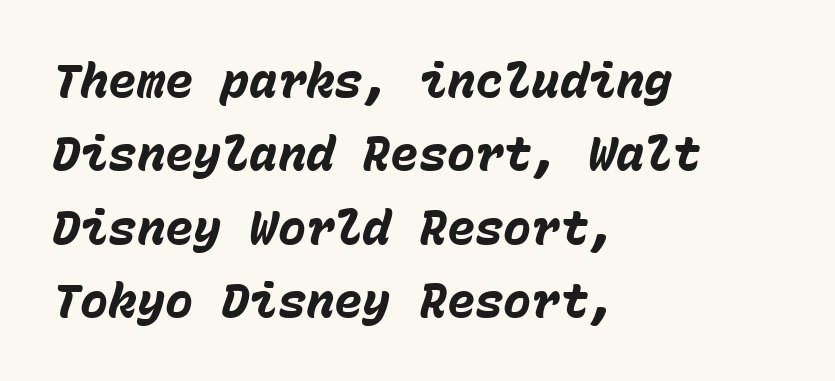
Q: Is the text bold? A: Yes.
Q: Is the text italic (slanted)? A: Yes, it leans right by about 15 degrees.
Q: Is the text underlined? A: No.
Q: How is the paragraph aligned? A: Left-aligned.
Q: Is the spacing between letters normal or unusually wide? A: Normal.
Q: Is the spacing between lines tight, normal or loose? A: Normal.
Q: Width (condensed, normal, or wide)? A: Normal.
Q: Stroke contrast? A: Low.
Q: x-height? A: Medium.
Q: Monospaced? A: Yes.
